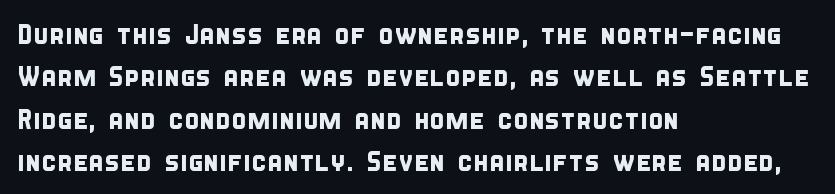
The image shows 28 px condensed sans-serif type; set left-aligned, normal line spacing (1.51x), normal letter spacing, not underlined; low stroke contrast and a large x-height.
